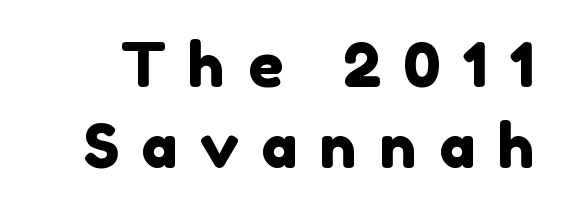
Q: Is the typeface a serif or a sans-serif typeface? A: Sans-serif.
Q: Is the text underlined? A: No.
Q: Is the spacing between letters normal or unusually wide? A: Unusually wide.
Q: Is the spacing between lines tight, normal or loose? A: Normal.
Q: Width (condensed, normal, or wide)? A: Normal.
Q: Stroke contrast? A: Low.
Q: x-height? A: Medium.
Q: Monospaced? A: No.
